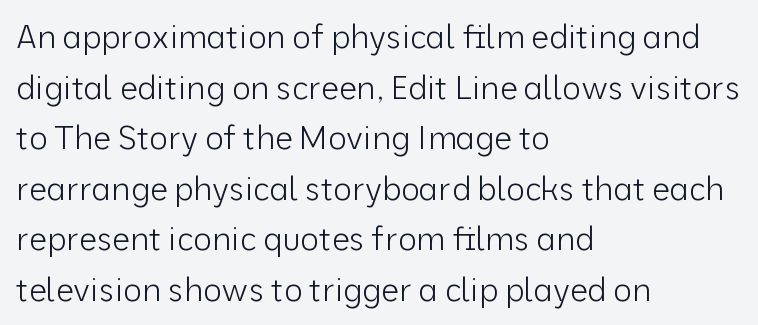
{"serif": "no", "italic": "no", "bold": "no", "weight": "light", "width": "normal", "stroke_contrast": "low", "x_height": "medium", "monospaced": "no", "underline": "no", "align": "left", "line_spacing": "normal", "line_spacing_ratio": 1.58, "letter_spacing": "normal", "letter_spacing_em": 0.0, "glyph_px": 32}
